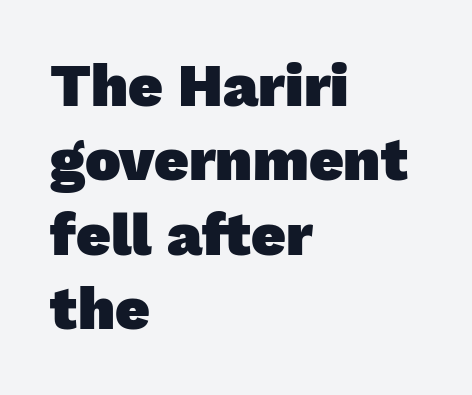
{"serif": "no", "bold": "yes", "weight": "heavy", "width": "normal", "stroke_contrast": "low", "x_height": "medium", "monospaced": "no", "underline": "no", "align": "left", "line_spacing_ratio": 1.24, "letter_spacing": "normal", "letter_spacing_em": 0.0, "glyph_px": 60}
